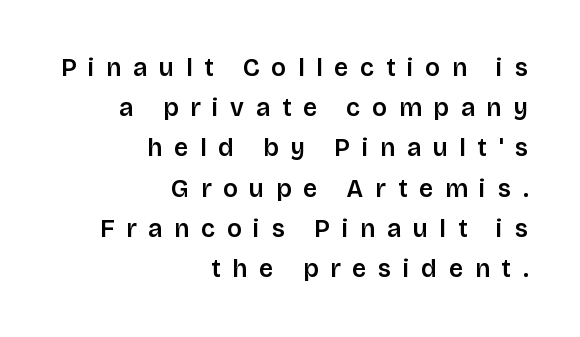
Q: Is the text bold? A: Semi-bold.
Q: Is the text italic (slanted)? A: No, it is upright.
Q: Is the text underlined? A: No.
Q: How is the paragraph aligned? A: Right-aligned.
Q: Is the spacing between letters normal or unusually wide? A: Unusually wide.
Q: Is the spacing between lines tight, normal or loose? A: Normal.
